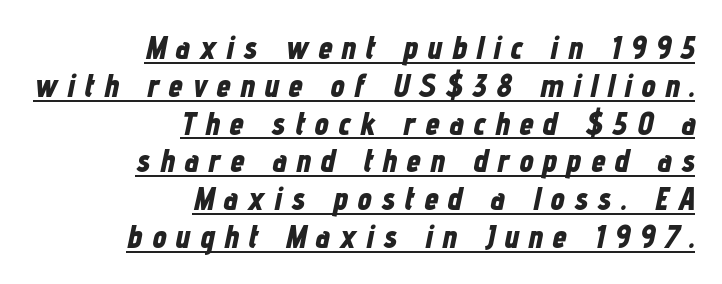
The lettering is marked with a stroke running underneath it. Compared with a flush-left layout, this one pins lines to the opposite, right side. Here the designer chose a conventional face with non-uniform glyph widths. You could only call the tracking loose — the letters float apart.
